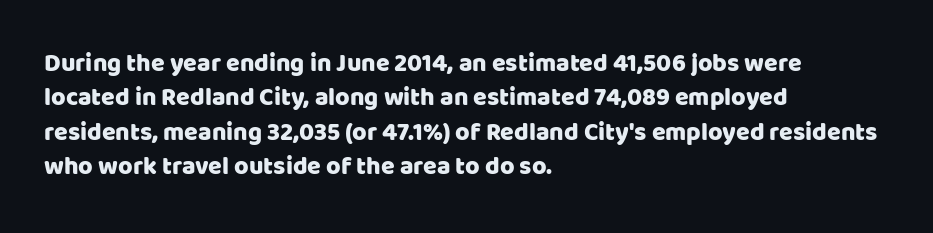
Style check: upright. All the whitespace from short lines collects on the right. Rule under the text: the space is simply empty. Leading matches the norm, producing a regular column.
